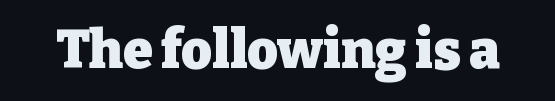
Q: Is the text bold? A: Yes.
Q: Is the text italic (slanted)? A: No, it is upright.
Q: Is the typeface a serif or a sans-serif typeface? A: Serif.
Q: Is the text underlined? A: No.
Q: Is the spacing between letters normal or unusually wide? A: Normal.
Q: Width (condensed, normal, or wide)? A: Normal.
Q: Stroke contrast? A: Low.
Q: x-height? A: Medium.
Q: Monospaced? A: No.
